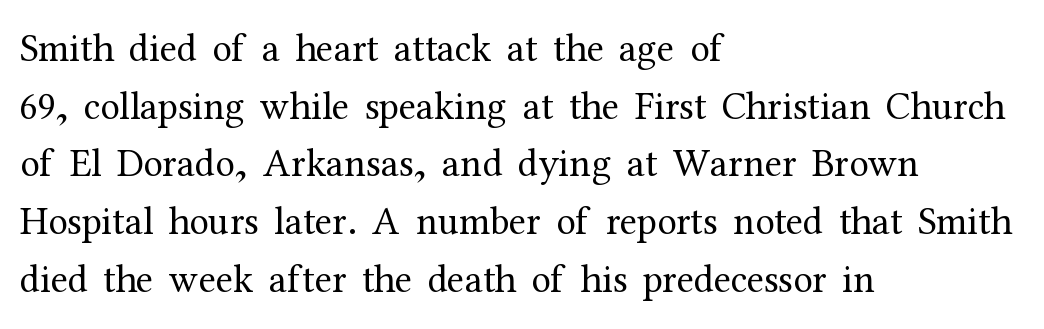
Q: Is the text bold? A: No.
Q: Is the text italic (slanted)? A: No, it is upright.
Q: Is the typeface a serif or a sans-serif typeface? A: Serif.
Q: Is the text underlined? A: No.
Q: How is the paragraph aligned? A: Left-aligned.
Q: Is the spacing between letters normal or unusually wide? A: Normal.
Q: Is the spacing between lines tight, normal or loose? A: Normal.
Q: Width (condensed, normal, or wide)? A: Normal.
Q: Stroke contrast? A: Medium.
Q: x-height? A: Medium.
Q: Monospaced? A: No.
